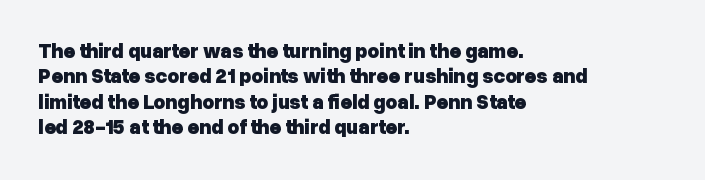
The image shows 20 px bold type, upright; set left-aligned, normal line spacing (1.27x), normal letter spacing, not underlined.
